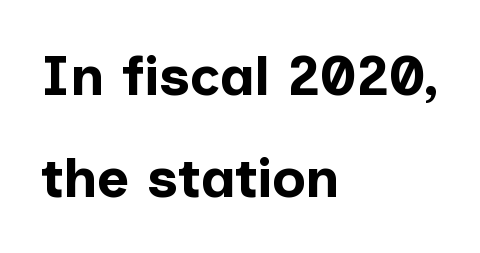
The image shows 56 px bold sans-serif type, upright; set left-aligned, line spacing 1.83x, normal letter spacing, not underlined; low stroke contrast and a medium x-height.
